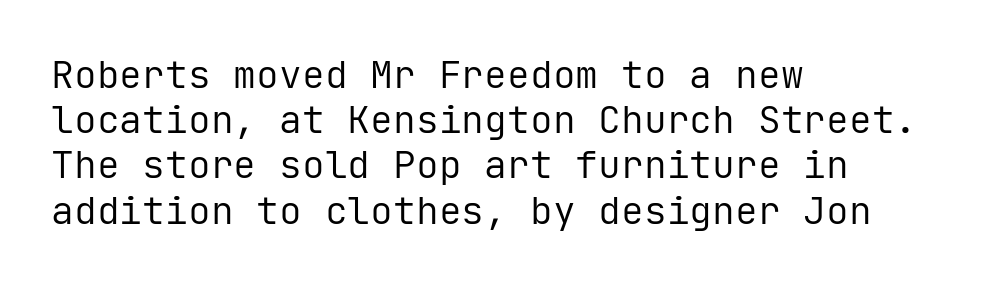
The baseline area is clear. The font is comparable to plain body text, perhaps lighter. Fixed-width glyphs throughout — classic coding-font behaviour. Compared with a centered layout, this one pins lines to the left instead. No extra tracking has been applied to these lines. The specimen reads as upright at a glance.
